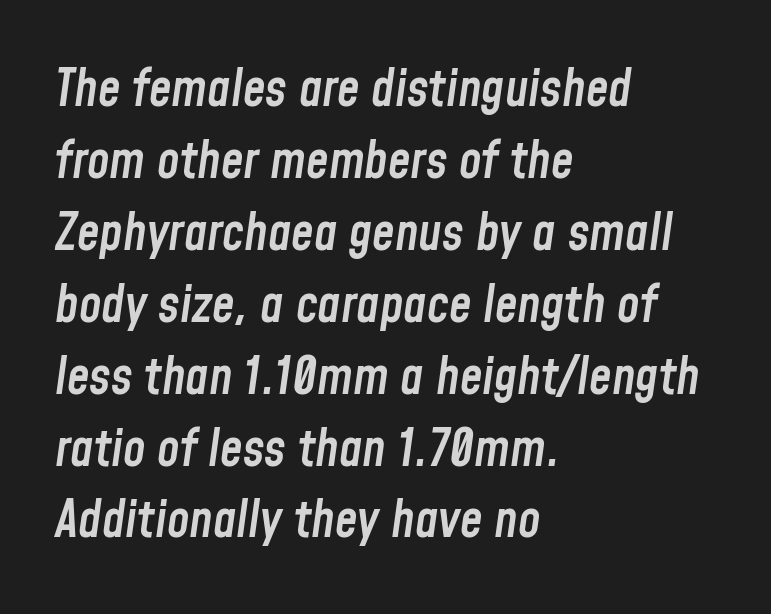
{"italic": "yes", "lean": "right", "slant_degrees": 8, "bold": "semi", "weight": "semibold", "width": "condensed", "stroke_contrast": "low", "x_height": "medium", "monospaced": "no", "underline": "no", "align": "left", "line_spacing": "normal", "line_spacing_ratio": 1.41, "letter_spacing": "normal", "letter_spacing_em": 0.0, "glyph_px": 51}
